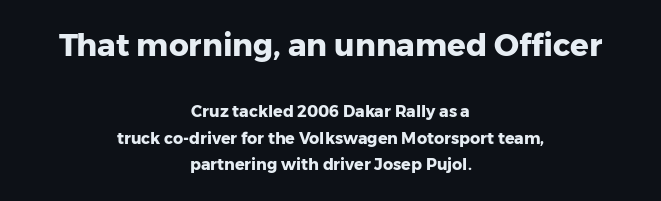
{"serif": "no", "italic": "no", "bold": "yes", "weight": "heavy", "width": "normal", "stroke_contrast": "low", "x_height": "medium", "monospaced": "no", "underline": "no", "align": "center", "line_spacing": "normal", "line_spacing_ratio": 1.66, "letter_spacing": "normal", "letter_spacing_em": 0.0, "larger_block": "first", "size_ratio": 1.94, "glyph_px": 31}
